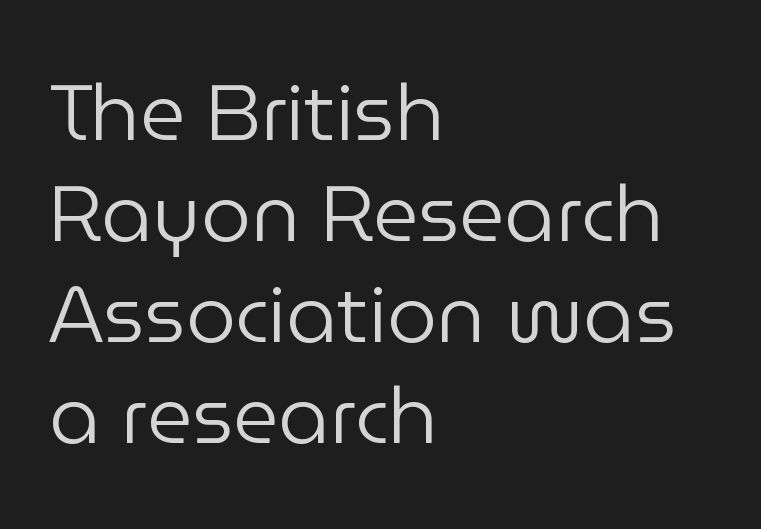
The gap between lines stays unmarked. Ordinary non-slanted type is in use. A classic flush-left, rag-right setting is used for this passage. Glyph-to-glyph distance matches everyday printed text.
